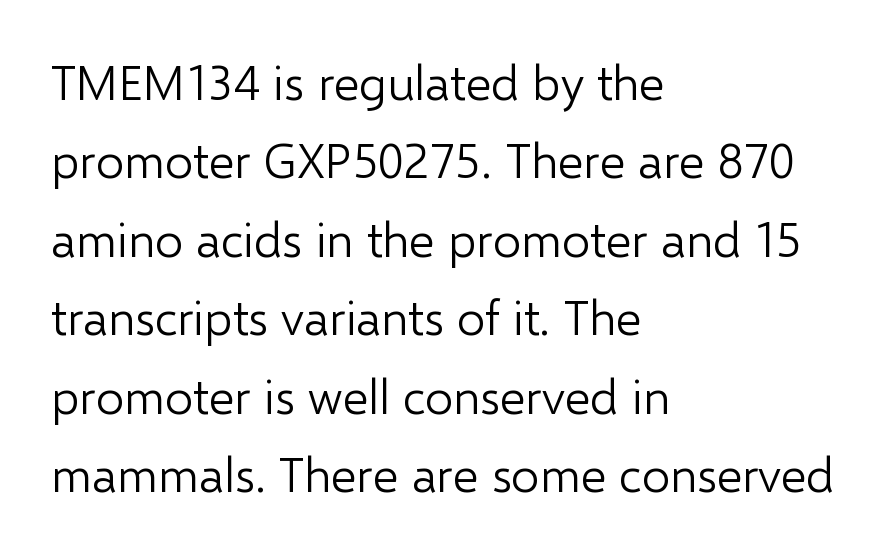
Q: Is the text bold? A: No.
Q: Is the text italic (slanted)? A: No, it is upright.
Q: Is the typeface a serif or a sans-serif typeface? A: Sans-serif.
Q: Is the text underlined? A: No.
Q: How is the paragraph aligned? A: Left-aligned.
Q: Is the spacing between letters normal or unusually wide? A: Normal.
Q: Is the spacing between lines tight, normal or loose? A: Normal.
Q: Width (condensed, normal, or wide)? A: Normal.
Q: Stroke contrast? A: Low.
Q: x-height? A: Medium.
Q: Monospaced? A: No.
